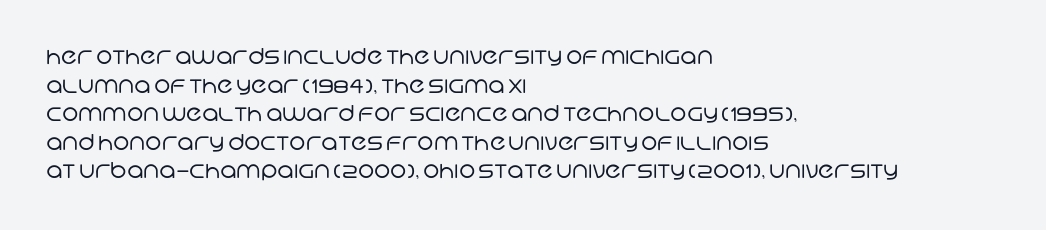
The image shows 22 px text type; set left-aligned, normal line spacing (1.3x), normal letter spacing, not underlined.
